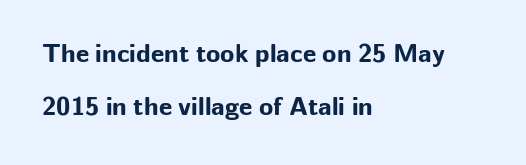
Interline gaps are noticeably wide in this sample. Observe the ordinary spacing: letters are neighbours, not strangers. The typesetting leans heavy: a genuine bold. The typesetter chose a ragged-right arrangement here. Unmarked baselines from the first word to the last.
